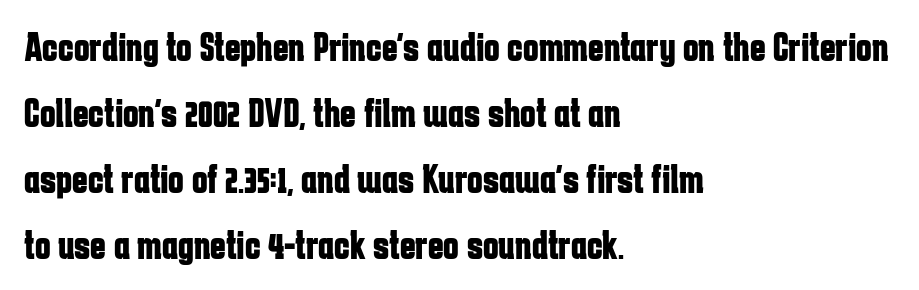
The image shows 42 px bold, condensed sans-serif type, upright; set left-aligned, normal line spacing (1.57x), normal letter spacing, not underlined; low stroke contrast and a medium x-height.
